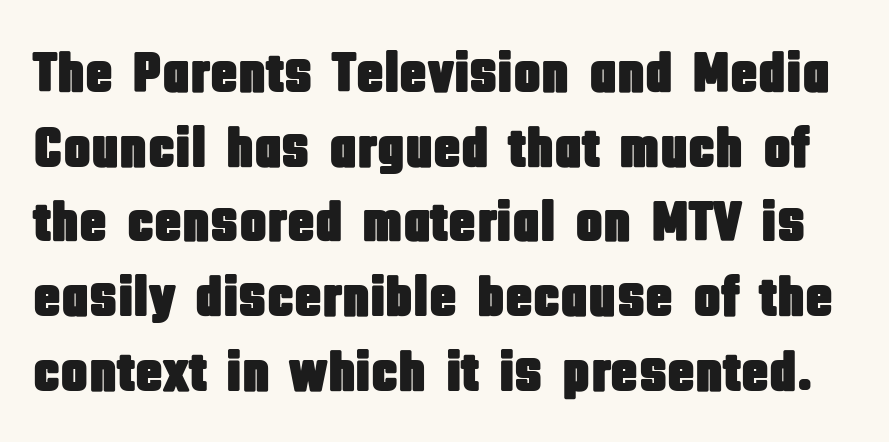
Q: Is the text italic (slanted)? A: No, it is upright.
Q: Is the typeface a serif or a sans-serif typeface? A: Sans-serif.
Q: Is the text underlined? A: No.
Q: Is the spacing between letters normal or unusually wide? A: Normal.
Q: Is the spacing between lines tight, normal or loose? A: Normal.
Q: Width (condensed, normal, or wide)? A: Condensed.
Q: Stroke contrast? A: Low.
Q: x-height? A: Large.
Q: Monospaced? A: No.
